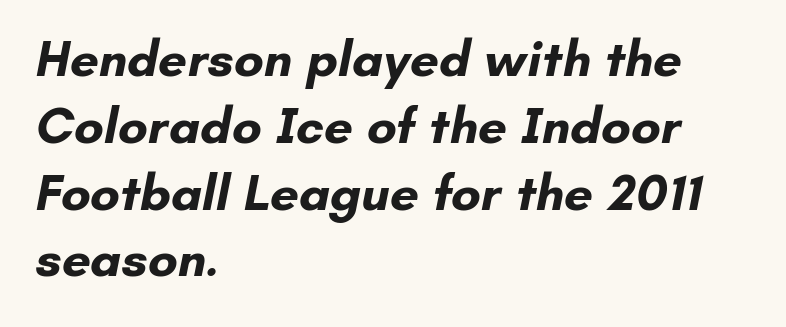
{"serif": "no", "bold": "yes", "weight": "bold", "width": "normal", "stroke_contrast": "low", "x_height": "small", "monospaced": "no", "underline": "no", "align": "left", "line_spacing": "normal", "line_spacing_ratio": 1.31, "letter_spacing": "normal", "letter_spacing_em": 0.0, "glyph_px": 51}
